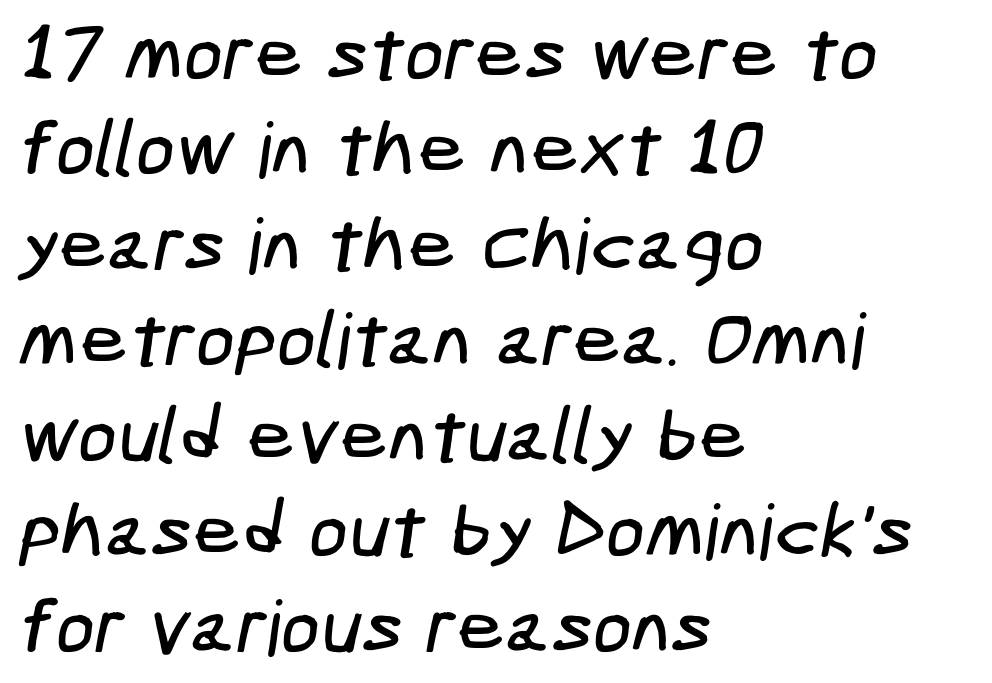
{"serif": "no", "width": "condensed", "stroke_contrast": "low", "x_height": "medium", "underline": "no", "align": "left", "line_spacing_ratio": 1.24, "letter_spacing": "normal", "letter_spacing_em": 0.0, "glyph_px": 77}
